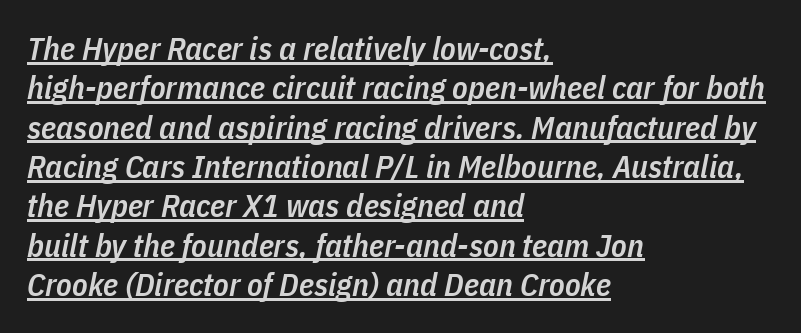
{"italic": "yes", "lean": "right", "slant_degrees": 11, "bold": "semi", "weight": "semibold", "width": "condensed", "stroke_contrast": "low", "x_height": "medium", "monospaced": "no", "underline": "yes", "align": "left", "line_spacing_ratio": 1.23, "letter_spacing": "normal", "letter_spacing_em": 0.0, "glyph_px": 32}
